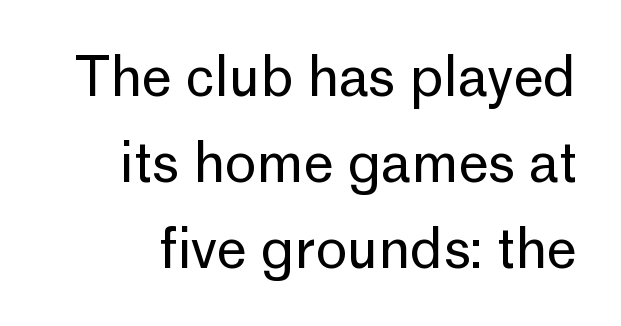
Q: Is the text bold? A: No.
Q: Is the text italic (slanted)? A: No, it is upright.
Q: Is the typeface a serif or a sans-serif typeface? A: Sans-serif.
Q: Is the text underlined? A: No.
Q: Is the spacing between letters normal or unusually wide? A: Normal.
Q: Is the spacing between lines tight, normal or loose? A: Normal.
Q: Width (condensed, normal, or wide)? A: Normal.
Q: Stroke contrast? A: Low.
Q: x-height? A: Medium.
Q: Monospaced? A: No.
